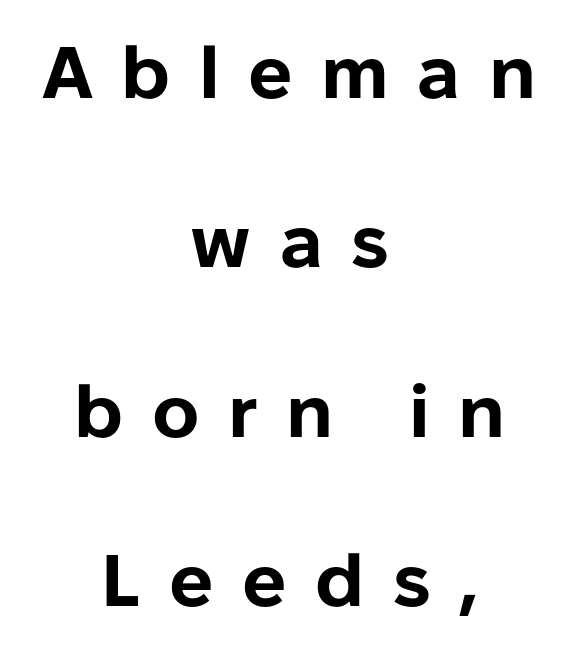
The image shows 73 px bold sans-serif type, upright; set centered, loose line spacing (2.32x), unusually wide letter spacing (+0.39 em), not underlined; low stroke contrast and a medium x-height.
